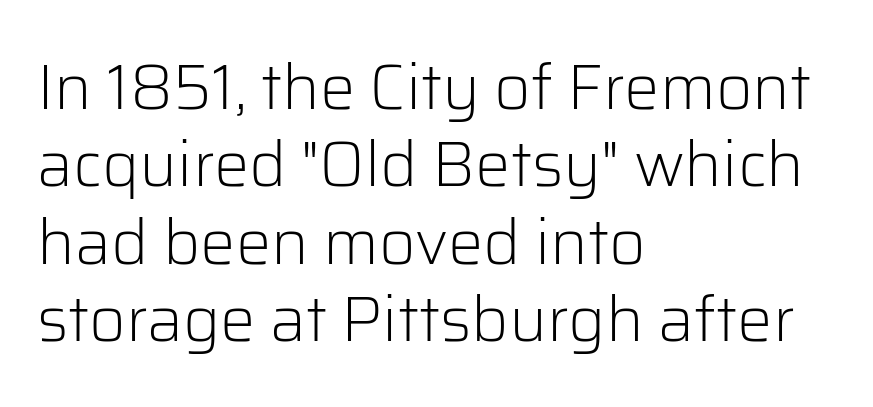
Q: Is the text bold? A: No.
Q: Is the text italic (slanted)? A: No, it is upright.
Q: Is the typeface a serif or a sans-serif typeface? A: Sans-serif.
Q: Is the text underlined? A: No.
Q: How is the paragraph aligned? A: Left-aligned.
Q: Is the spacing between letters normal or unusually wide? A: Normal.
Q: Width (condensed, normal, or wide)? A: Normal.
Q: Stroke contrast? A: Low.
Q: x-height? A: Medium.
Q: Monospaced? A: No.
